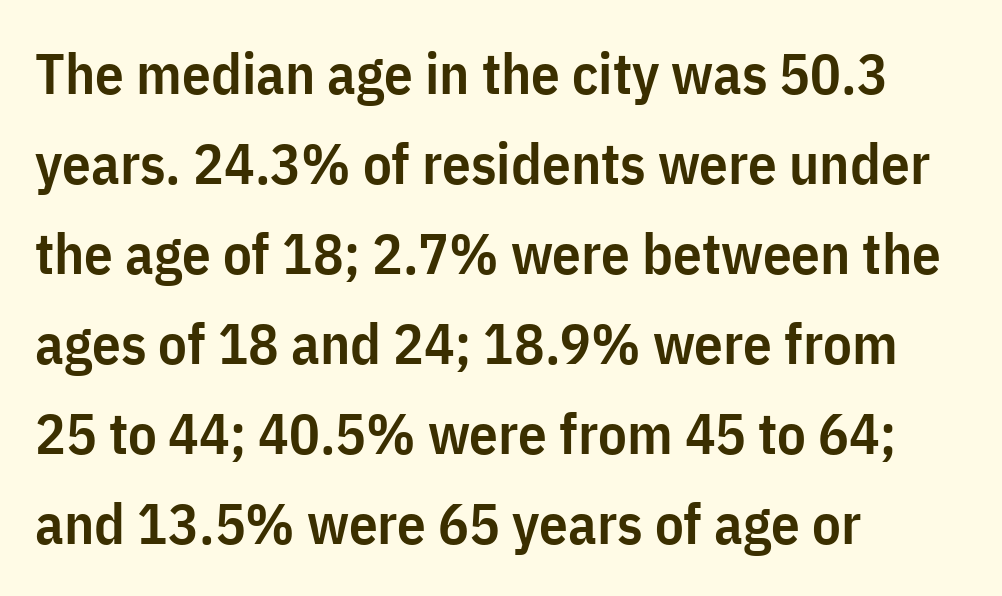
Q: Is the text bold? A: Semi-bold.
Q: Is the text italic (slanted)? A: No, it is upright.
Q: Is the typeface a serif or a sans-serif typeface? A: Sans-serif.
Q: Is the text underlined? A: No.
Q: How is the paragraph aligned? A: Left-aligned.
Q: Is the spacing between letters normal or unusually wide? A: Normal.
Q: Is the spacing between lines tight, normal or loose? A: Normal.
Q: Width (condensed, normal, or wide)? A: Condensed.
Q: Stroke contrast? A: Low.
Q: x-height? A: Medium.
Q: Monospaced? A: No.
